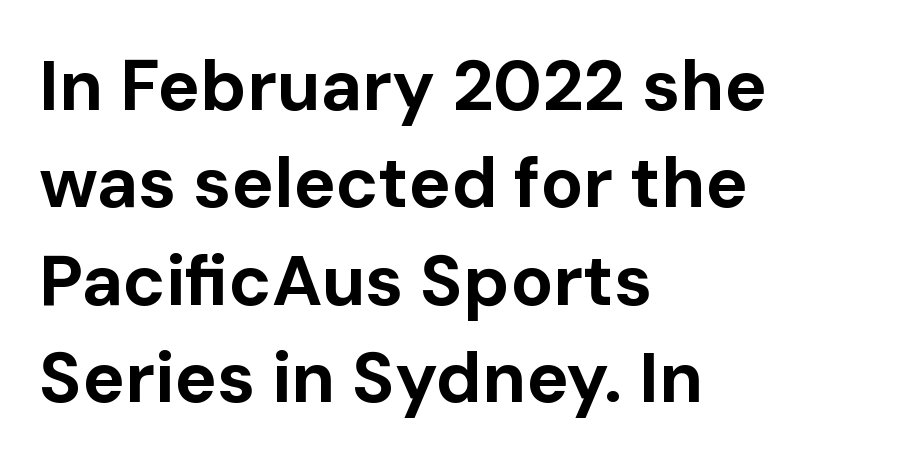
Q: Is the text bold? A: Yes.
Q: Is the text italic (slanted)? A: No, it is upright.
Q: Is the typeface a serif or a sans-serif typeface? A: Sans-serif.
Q: Is the text underlined? A: No.
Q: How is the paragraph aligned? A: Left-aligned.
Q: Is the spacing between letters normal or unusually wide? A: Normal.
Q: Is the spacing between lines tight, normal or loose? A: Normal.
Q: Width (condensed, normal, or wide)? A: Normal.
Q: Stroke contrast? A: Low.
Q: x-height? A: Medium.
Q: Monospaced? A: No.
